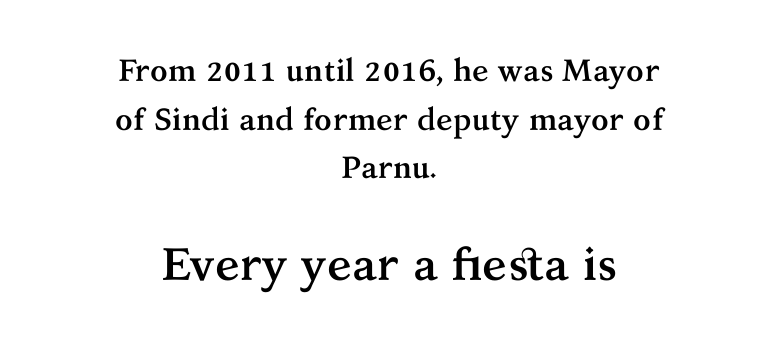
Q: Is the text bold? A: Yes.
Q: Is the text italic (slanted)? A: No, it is upright.
Q: Is the typeface a serif or a sans-serif typeface? A: Serif.
Q: Is the text underlined? A: No.
Q: How is the paragraph aligned? A: Centered.
Q: Is the spacing between letters normal or unusually wide? A: Normal.
Q: Is the spacing between lines tight, normal or loose? A: Normal.
Q: Which block of text is set in a larger size, the first (top) or the second (bottom)? A: The second (bottom) one.
Q: Width (condensed, normal, or wide)? A: Normal.
Q: Stroke contrast? A: Medium.
Q: x-height? A: Medium.
Q: Monospaced? A: No.
